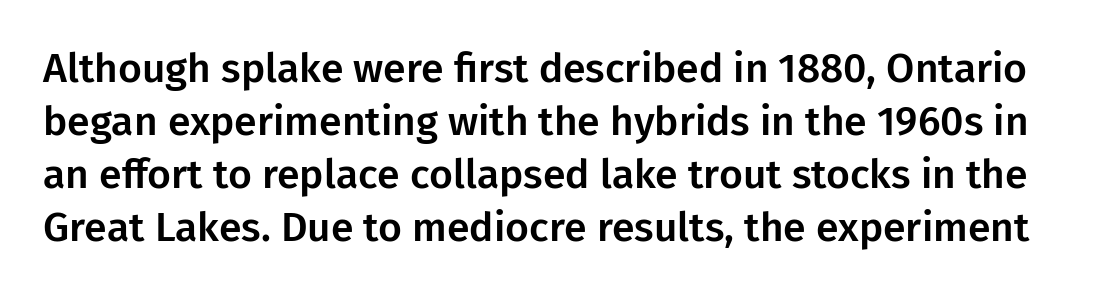
The tracking reads as untouched default to a designer's eye. Character widths vary here, with narrow letters taking less room than wide ones. Reading down the column, the eye jumps a familiar distance to each next line. The text was rendered using a sans face with plain stroke endings.
